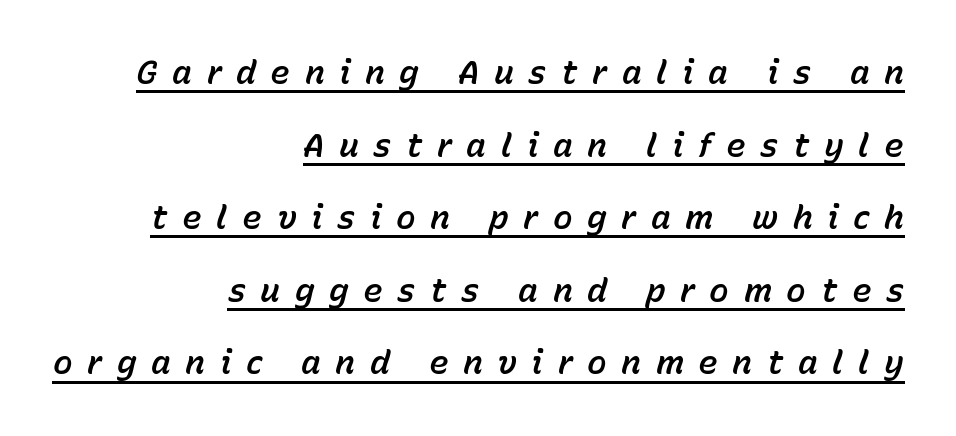
{"italic": "yes", "lean": "right", "slant_degrees": 15, "width": "normal", "stroke_contrast": "low", "x_height": "medium", "monospaced": "no", "underline": "yes", "align": "right", "line_spacing": "loose", "line_spacing_ratio": 2.2, "letter_spacing": "wide", "letter_spacing_em": 0.44, "glyph_px": 33}
